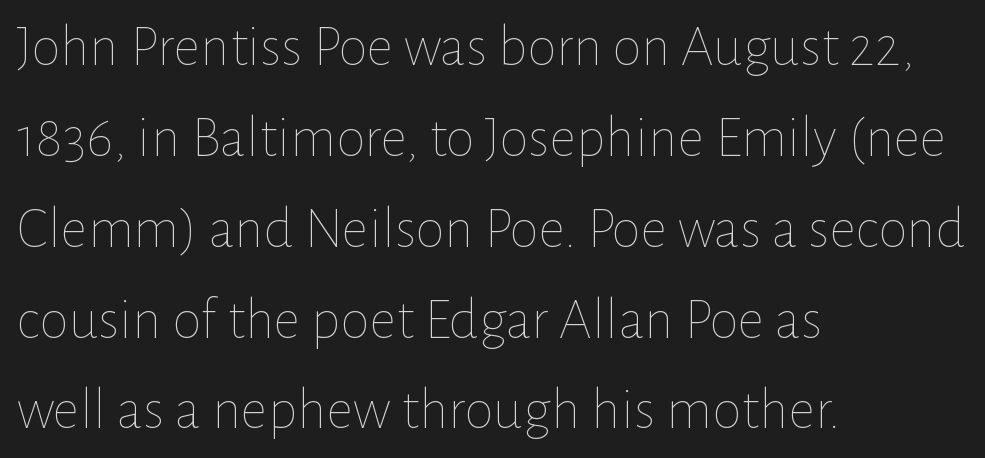
Q: Is the text bold? A: No.
Q: Is the text italic (slanted)? A: No, it is upright.
Q: Is the text underlined? A: No.
Q: How is the paragraph aligned? A: Left-aligned.
Q: Is the spacing between letters normal or unusually wide? A: Normal.
Q: Is the spacing between lines tight, normal or loose? A: Normal.
Q: Width (condensed, normal, or wide)? A: Normal.
Q: Stroke contrast? A: Low.
Q: x-height? A: Medium.
Q: Monospaced? A: No.
